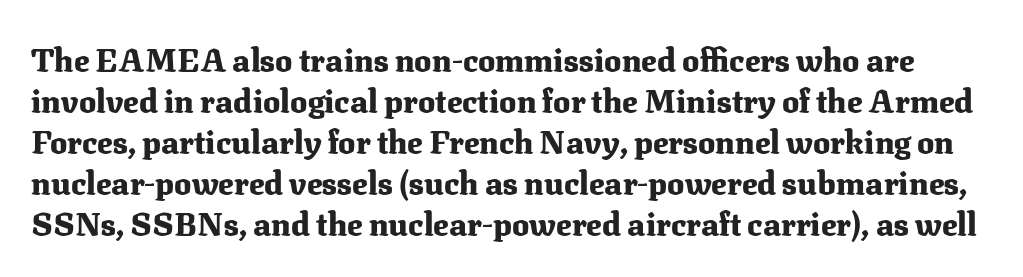
{"serif": "yes", "italic": "no", "bold": "yes", "weight": "heavy", "width": "normal", "stroke_contrast": "medium", "x_height": "medium", "monospaced": "no", "underline": "no", "line_spacing": "normal", "line_spacing_ratio": 1.28, "letter_spacing": "normal", "letter_spacing_em": 0.0, "glyph_px": 32}
